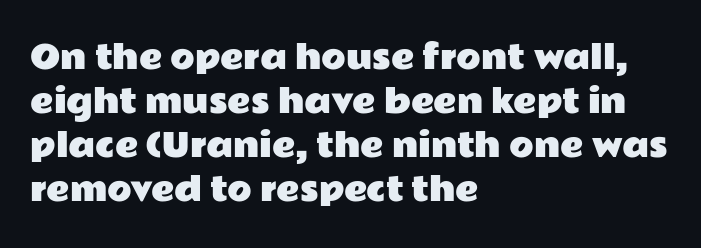
Left-aligned paragraph, ragged on the right. Regular leading. Beneath every word, the page is bare. Characters follow at the spacing the type designer built in.
